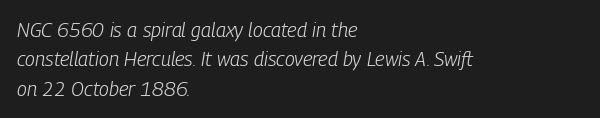
Letters have the restrained weight of plain body copy at most. Glyph-to-glyph distance matches everyday printed text. The glyphs look as if they've been sheared to an angle. Each line starts at the same left margin while the right side varies.
